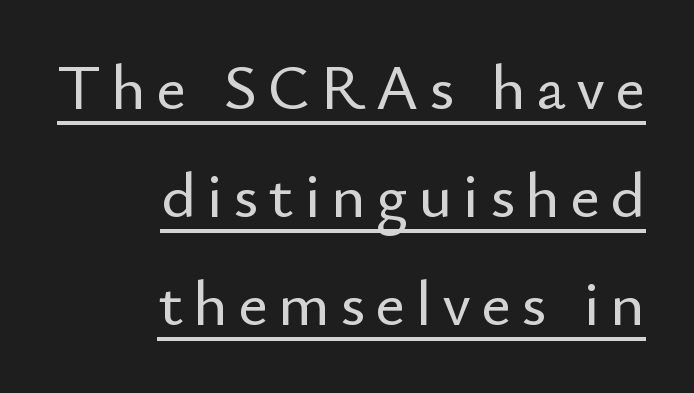
When letters stand straight like this, we call the style roman or upright. Each letter's strokes conclude bluntly, with no projecting serifs. The block of text has a typical density, with ordinary space between rows. The compositor pushed each line to the right boundary.
